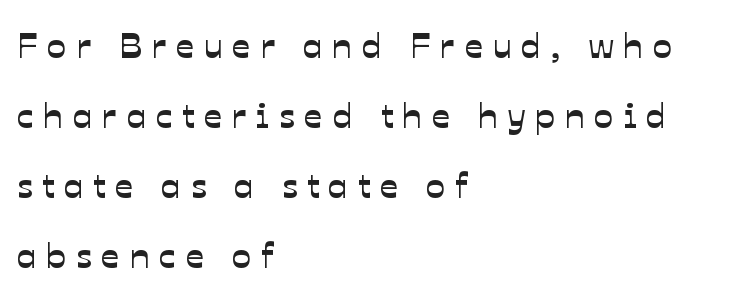
The image shows 36 px sans-serif type; set left-aligned, loose line spacing (1.94x), unusually wide letter spacing (+0.27 em), not underlined; low stroke contrast and a medium x-height.
